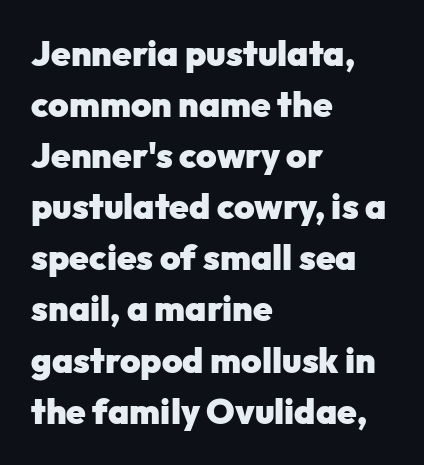
Q: Is the text bold? A: Yes.
Q: Is the text italic (slanted)? A: No, it is upright.
Q: Is the typeface a serif or a sans-serif typeface? A: Sans-serif.
Q: Is the text underlined? A: No.
Q: How is the paragraph aligned? A: Left-aligned.
Q: Is the spacing between letters normal or unusually wide? A: Normal.
Q: Is the spacing between lines tight, normal or loose? A: Normal.
Q: Width (condensed, normal, or wide)? A: Normal.
Q: Stroke contrast? A: Low.
Q: x-height? A: Medium.
Q: Monospaced? A: No.
